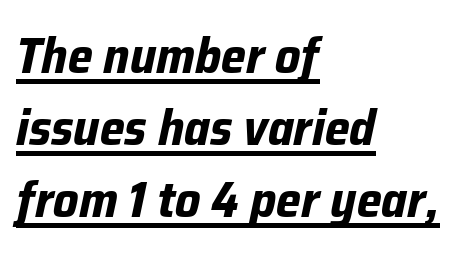
The image shows 50 px bold type, italic (leaning right); set left-aligned, normal line spacing (1.44x), normal letter spacing, underlined; low stroke contrast and a medium x-height.
